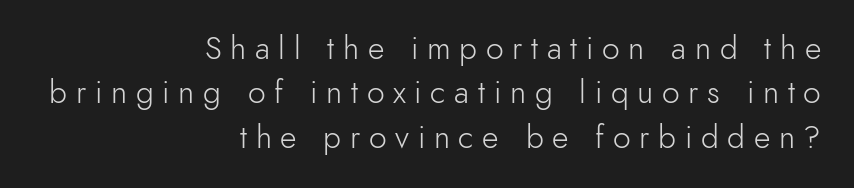
The designer left line spacing at the default. Italic? Not at all — the glyphs are vertical. Examine the stroke ends and you'll find no serifs. No heavy texture on the line: the type isn't bold. Underlining? Definitely not there.
